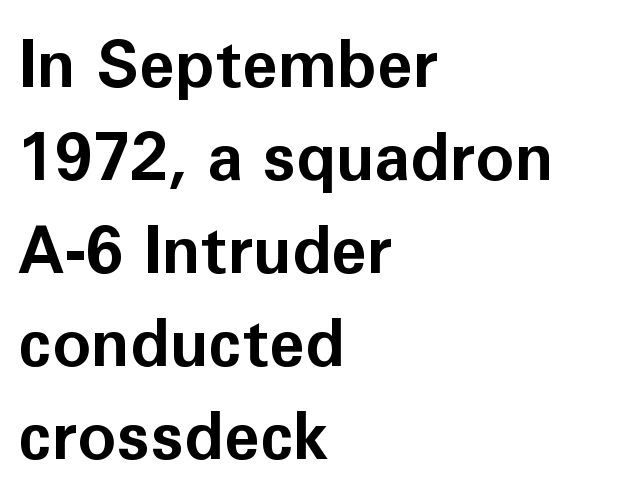
The image shows 65 px bold sans-serif type, upright; set left-aligned, normal line spacing (1.43x), normal letter spacing, not underlined; low stroke contrast and a medium x-height.
